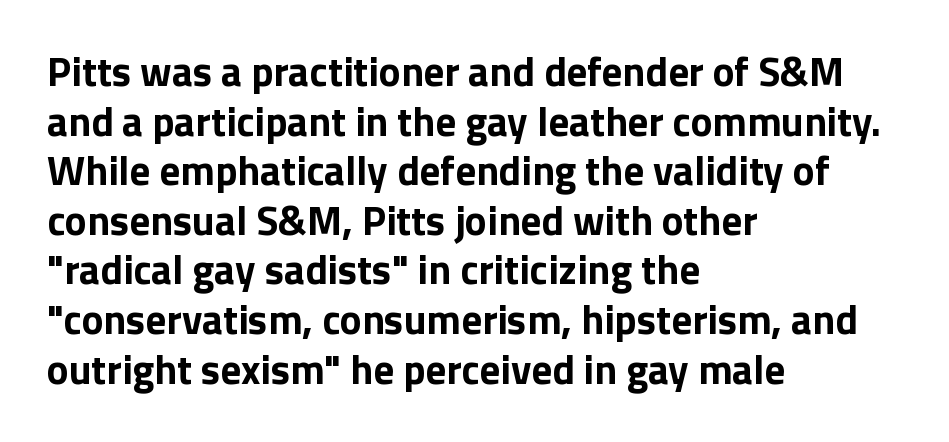
The image shows 41 px bold sans-serif type, upright; set left-aligned, line spacing 1.21x, normal letter spacing, not underlined; low stroke contrast and a medium x-height.
